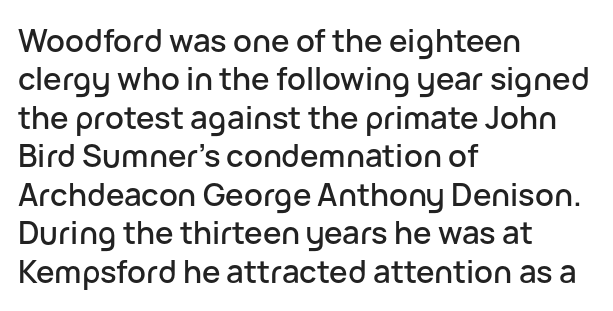
The image shows 31 px sans-serif type, upright; set left-aligned, line spacing 1.24x, normal letter spacing, not underlined; low stroke contrast and a medium x-height.
